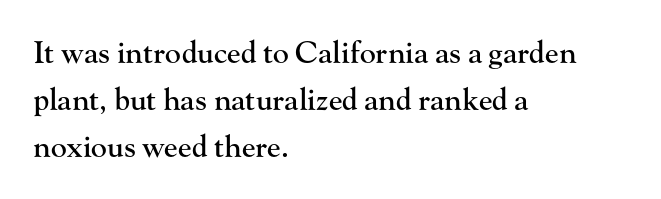
A normal amount of white space separates one row of letters from the next. Think of a printed novel: that variable character pitch is what you see here. Anything drawn beneath the words? Only blank space. Is there any slant? The stems are plumb. Look at the tracking — it's just the regular setting, nothing added. Note: serifs present on the glyphs.
